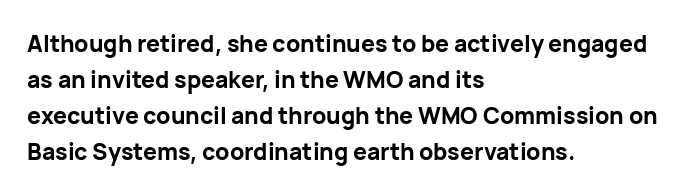
Q: Is the text bold? A: Yes.
Q: Is the text italic (slanted)? A: No, it is upright.
Q: Is the text underlined? A: No.
Q: How is the paragraph aligned? A: Left-aligned.
Q: Is the spacing between letters normal or unusually wide? A: Normal.
Q: Is the spacing between lines tight, normal or loose? A: Normal.
